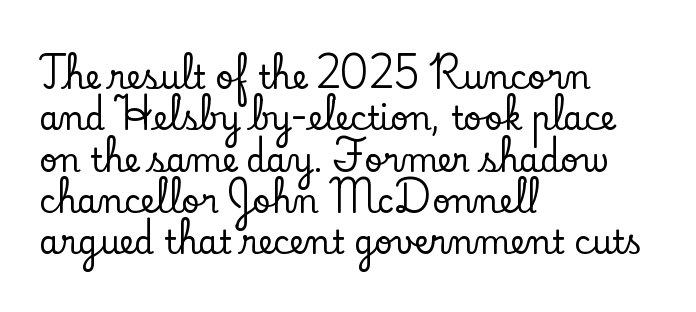
{"serif": "yes", "italic": "no", "width": "normal", "stroke_contrast": "low", "x_height": "small", "monospaced": "no", "underline": "no", "align": "left", "line_spacing": "normal", "line_spacing_ratio": 1.29, "letter_spacing": "normal", "letter_spacing_em": 0.0, "glyph_px": 32}
